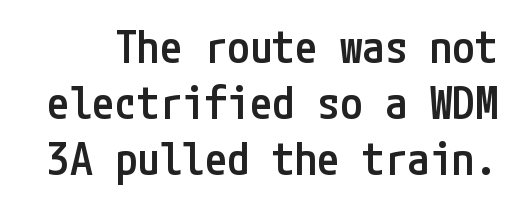
The image shows 45 px semibold, condensed sans-serif type, upright; set line spacing 1.24x, normal letter spacing, not underlined; low stroke contrast and a medium x-height.
